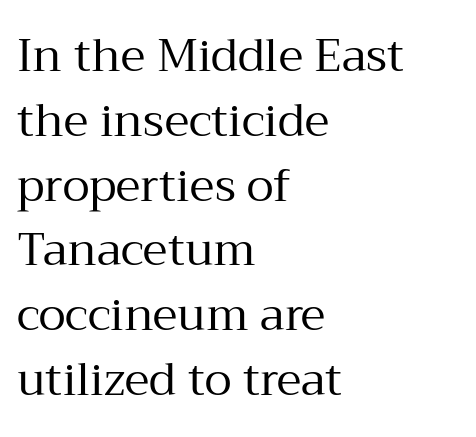
{"serif": "yes", "italic": "no", "bold": "no", "weight": "regular", "width": "normal", "stroke_contrast": "medium", "x_height": "medium", "monospaced": "no", "underline": "no", "align": "left", "line_spacing": "normal", "line_spacing_ratio": 1.44, "letter_spacing": "normal", "letter_spacing_em": 0.0, "glyph_px": 45}
